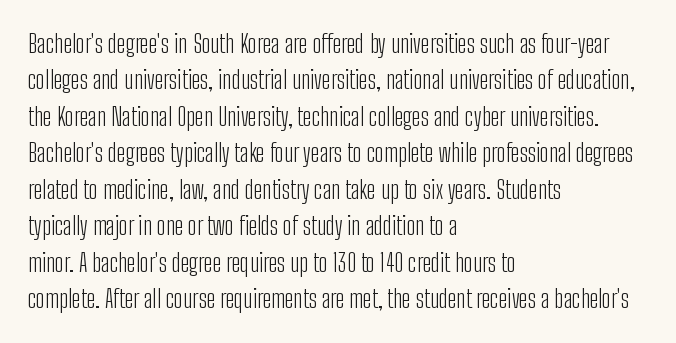
Q: Is the text bold? A: No.
Q: Is the text italic (slanted)? A: No, it is upright.
Q: Is the text underlined? A: No.
Q: How is the paragraph aligned? A: Left-aligned.
Q: Is the spacing between letters normal or unusually wide? A: Normal.
Q: Is the spacing between lines tight, normal or loose? A: Normal.
